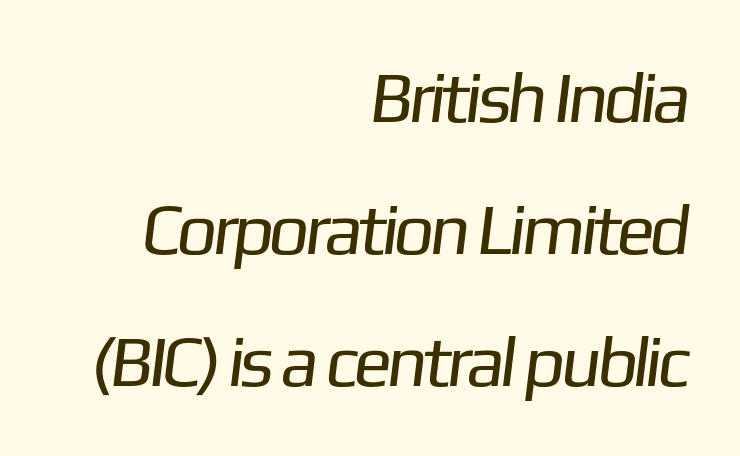
The face used here is proportionally spaced, like ordinary book or web type. The passage shown is not underscored anywhere. Characters follow at the spacing the type designer built in. Examine the stroke ends and you'll find no serifs.
